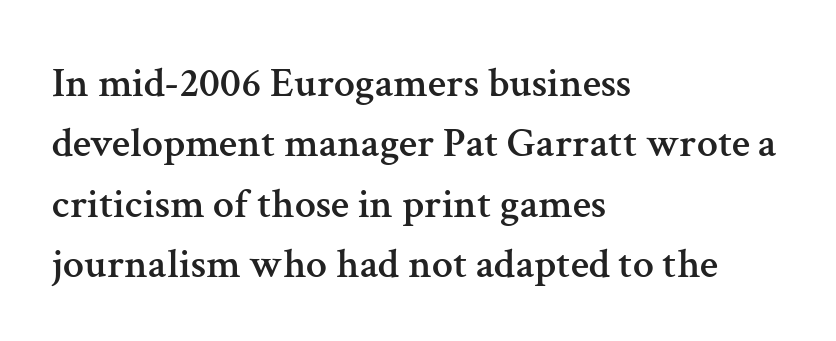
The lines are quadded left. This sample has the flowing, uneven cadence of proportional lettering. The rendering keeps characters at their native spacing. Quick note: interline space is typical. Ordinary non-slanted type is in use. In terms of letterform style, serifs are clearly present.
